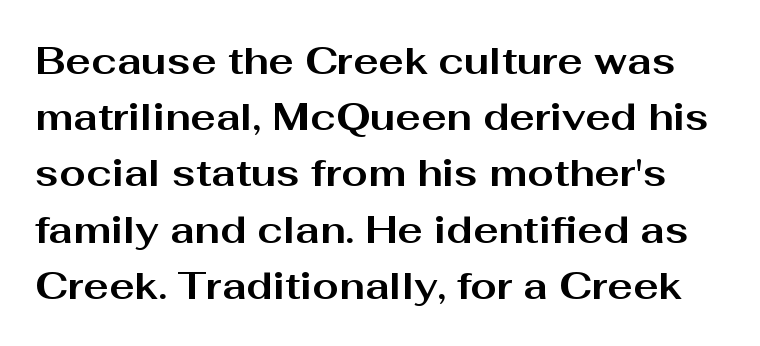
The image shows 38 px bold, wide sans-serif type, upright; set normal line spacing (1.48x), normal letter spacing, not underlined; medium stroke contrast and a medium x-height.
